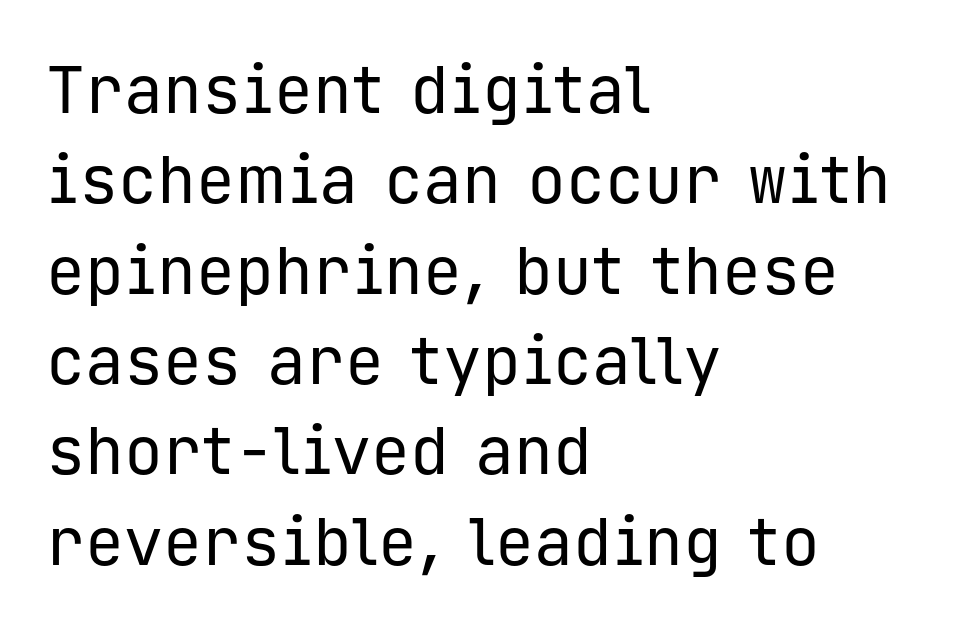
The image shows 65 px regular-weight sans-serif type, upright, monospaced; set left-aligned, normal line spacing (1.39x), normal letter spacing, not underlined; low stroke contrast and a medium x-height.
